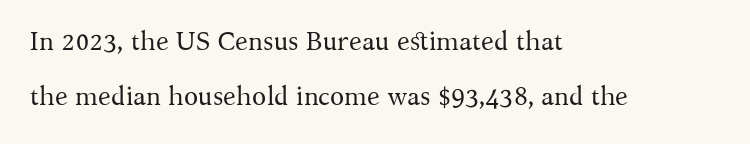
Q: Is the text bold? A: No.
Q: Is the text italic (slanted)? A: No, it is upright.
Q: Is the text underlined? A: No.
Q: How is the paragraph aligned? A: Left-aligned.
Q: Is the spacing between letters normal or unusually wide? A: Normal.
Q: Is the spacing between lines tight, normal or loose? A: Loose.
